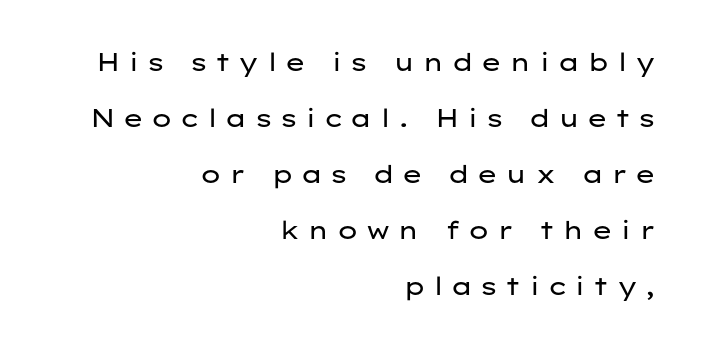
The image shows 25 px text type, upright; set right-aligned, loose line spacing (2.24x), unusually wide letter spacing (+0.29 em), not underlined.
